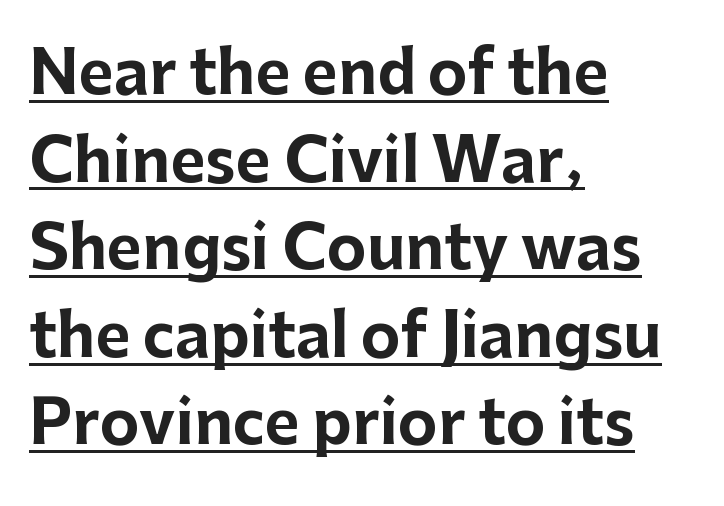
Plenty of ink on the page — the face is bold. Is there an underline? Yes — a line sits under the letters. Serifs: no, the terminals of the letterforms are clean. The type sits square on the baseline with zero lean. This rendering leaves character spacing at its baseline value. The rendering uses natural spacing where letterforms have individual widths.
